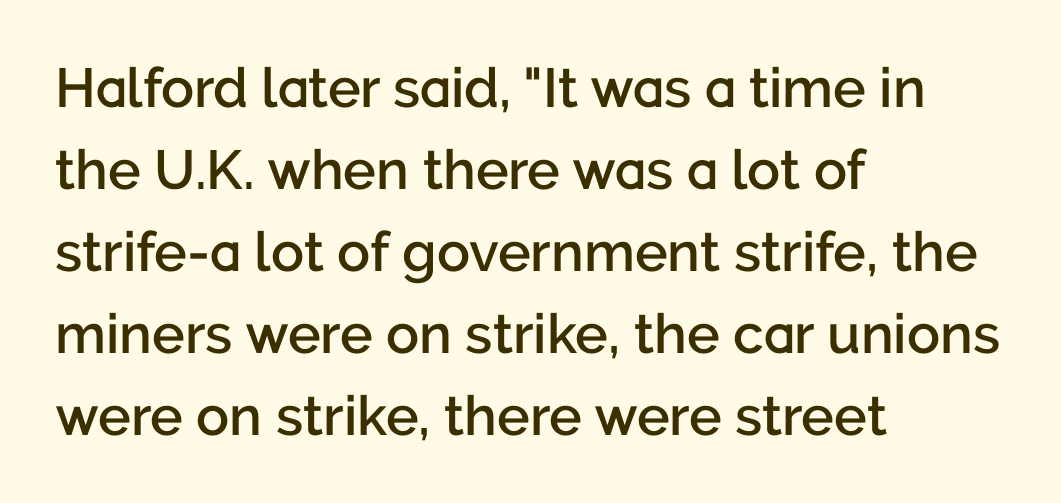
Q: Is the text bold? A: Semi-bold.
Q: Is the text italic (slanted)? A: No, it is upright.
Q: Is the typeface a serif or a sans-serif typeface? A: Sans-serif.
Q: Is the text underlined? A: No.
Q: How is the paragraph aligned? A: Left-aligned.
Q: Is the spacing between letters normal or unusually wide? A: Normal.
Q: Is the spacing between lines tight, normal or loose? A: Normal.
Q: Width (condensed, normal, or wide)? A: Normal.
Q: Stroke contrast? A: Low.
Q: x-height? A: Medium.
Q: Monospaced? A: No.
